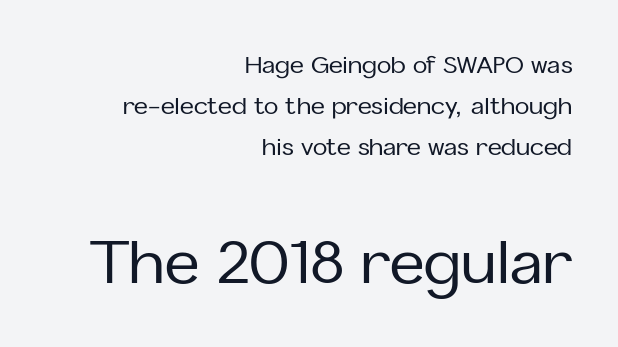
The image shows 60 px sans-serif type, upright; set right-aligned, normal line spacing (1.7x), normal letter spacing, not underlined; the second (bottom) block is 2.5x larger; low stroke contrast and a medium x-height.
